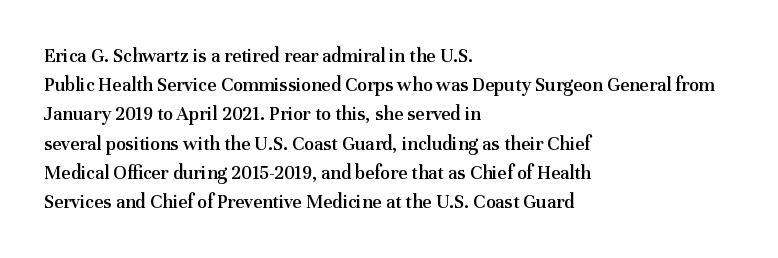
Q: Is the text bold? A: Semi-bold.
Q: Is the text italic (slanted)? A: No, it is upright.
Q: Is the text underlined? A: No.
Q: How is the paragraph aligned? A: Left-aligned.
Q: Is the spacing between letters normal or unusually wide? A: Normal.
Q: Is the spacing between lines tight, normal or loose? A: Normal.
